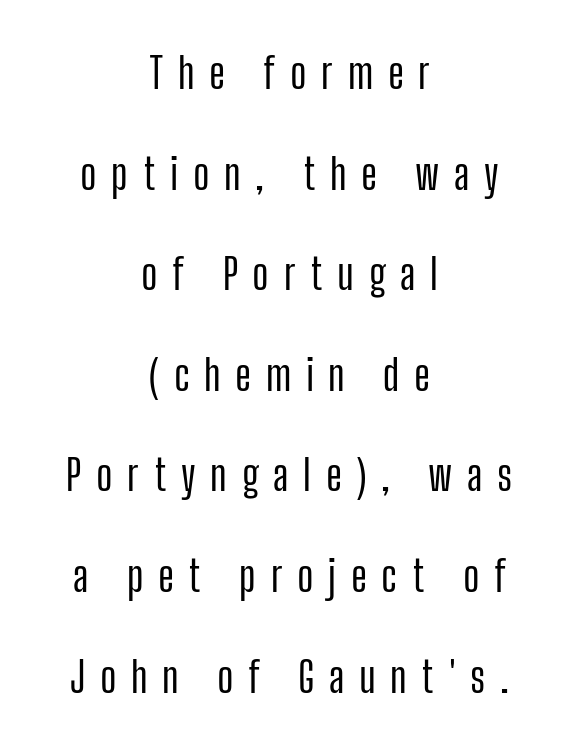
The image shows 43 px condensed sans-serif type, upright; set centered, loose line spacing (2.34x), unusually wide letter spacing (+0.34 em), not underlined; low stroke contrast and a medium x-height.
